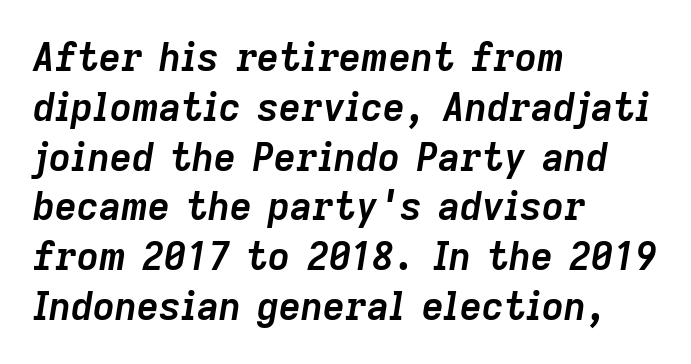
The image shows 38 px semibold type, italic (leaning right); set left-aligned, normal line spacing (1.31x), normal letter spacing, not underlined; low stroke contrast and a medium x-height.
